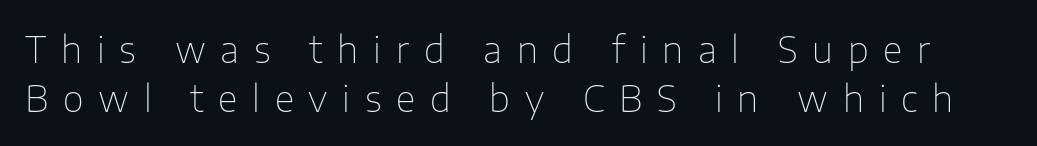
Heaviness? Minimal to ordinary, like unemphasized prose. Leading matches the norm, producing a regular column. Look at the bottom of the vertical strokes: they stop flat, with no serifs. Check under the words: just untouched page. Character widths vary here, with narrow letters taking less room than wide ones. Caption: expanded tracking, letters set apart.
